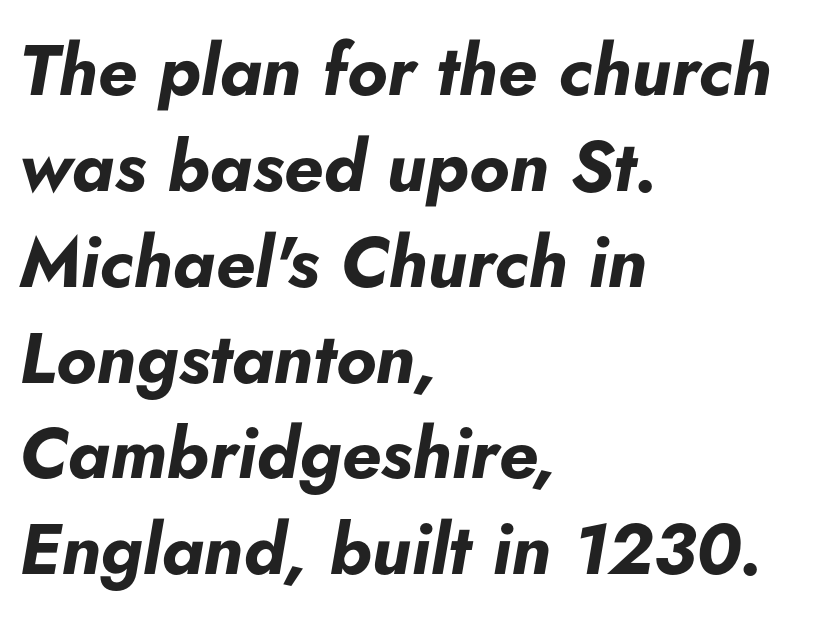
Q: Is the text bold? A: Yes.
Q: Is the text italic (slanted)? A: Yes, it leans right by about 5 degrees.
Q: Is the text underlined? A: No.
Q: How is the paragraph aligned? A: Left-aligned.
Q: Is the spacing between letters normal or unusually wide? A: Normal.
Q: Is the spacing between lines tight, normal or loose? A: Normal.
Q: Width (condensed, normal, or wide)? A: Normal.
Q: Stroke contrast? A: Low.
Q: x-height? A: Small.
Q: Monospaced? A: No.
